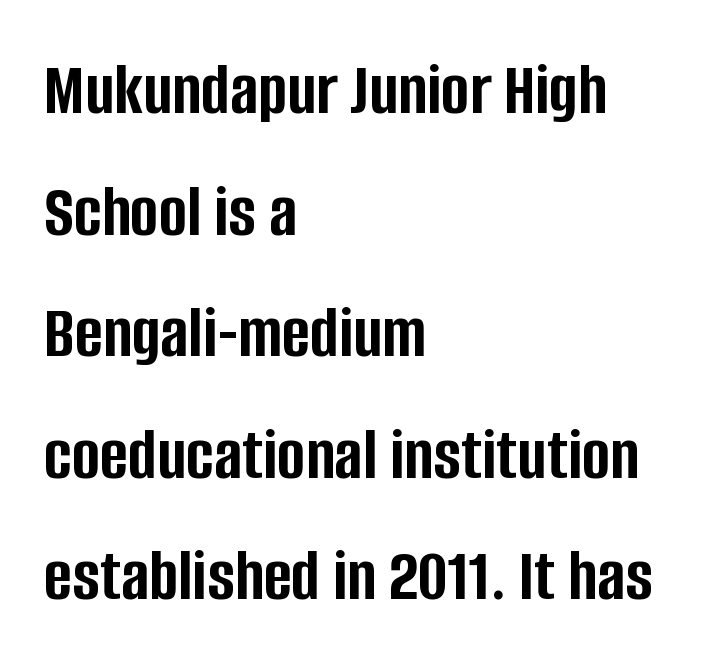
Q: Is the text bold? A: Yes.
Q: Is the text italic (slanted)? A: No, it is upright.
Q: Is the typeface a serif or a sans-serif typeface? A: Sans-serif.
Q: Is the text underlined? A: No.
Q: How is the paragraph aligned? A: Left-aligned.
Q: Is the spacing between letters normal or unusually wide? A: Normal.
Q: Is the spacing between lines tight, normal or loose? A: Normal.
Q: Width (condensed, normal, or wide)? A: Condensed.
Q: Stroke contrast? A: Low.
Q: x-height? A: Large.
Q: Monospaced? A: No.
